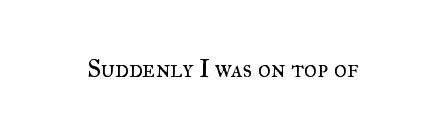
Q: Is the text bold? A: No.
Q: Is the text italic (slanted)? A: No, it is upright.
Q: Is the text underlined? A: No.
Q: Is the spacing between letters normal or unusually wide? A: Normal.
